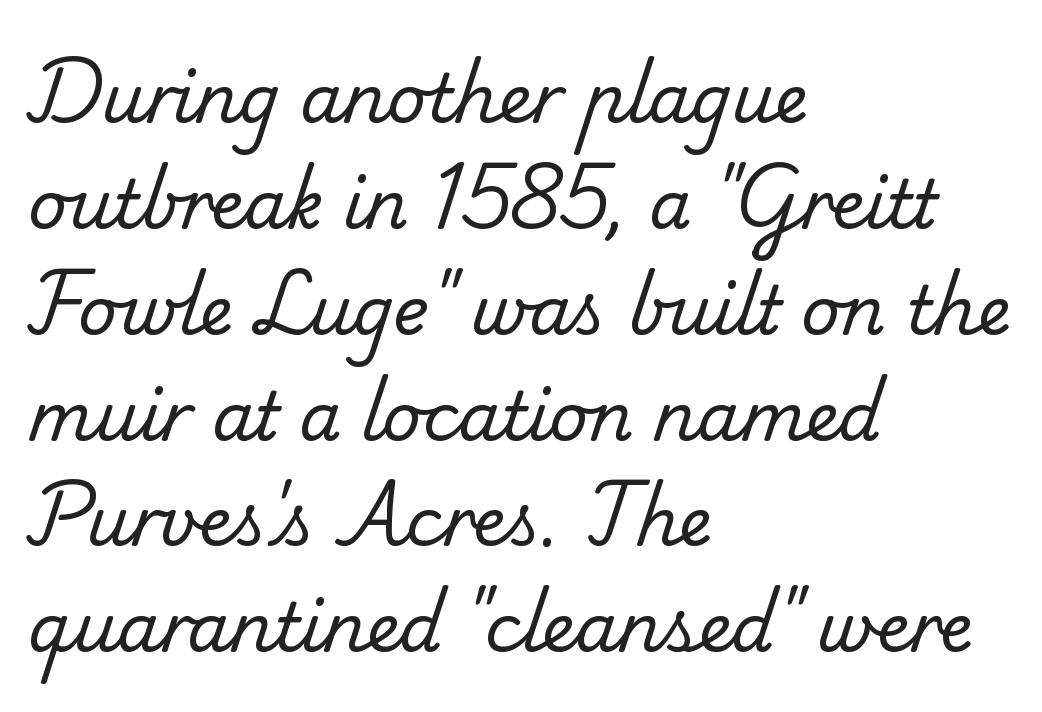
The image shows 67 px regular-weight serif type; set left-aligned, normal line spacing (1.58x), normal letter spacing, not underlined; low stroke contrast and a small x-height.
